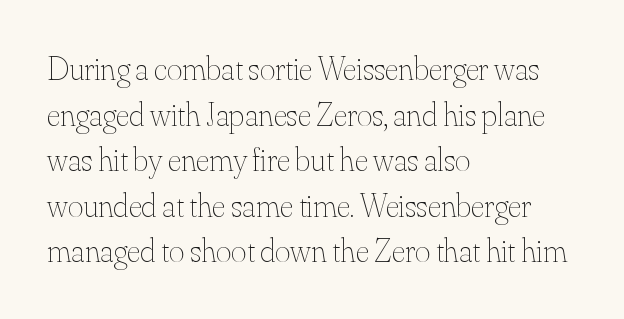
Q: Is the text bold? A: No.
Q: Is the text italic (slanted)? A: No, it is upright.
Q: Is the text underlined? A: No.
Q: How is the paragraph aligned? A: Left-aligned.
Q: Is the spacing between letters normal or unusually wide? A: Normal.
Q: Is the spacing between lines tight, normal or loose? A: Normal.
Q: Width (condensed, normal, or wide)? A: Normal.
Q: Stroke contrast? A: Medium.
Q: x-height? A: Small.
Q: Monospaced? A: No.
